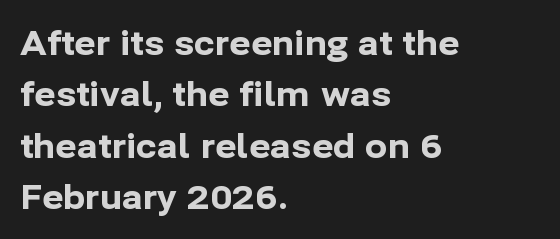
The image shows 33 px bold sans-serif type, upright; set left-aligned, normal line spacing (1.56x), normal letter spacing, not underlined; low stroke contrast and a medium x-height.
